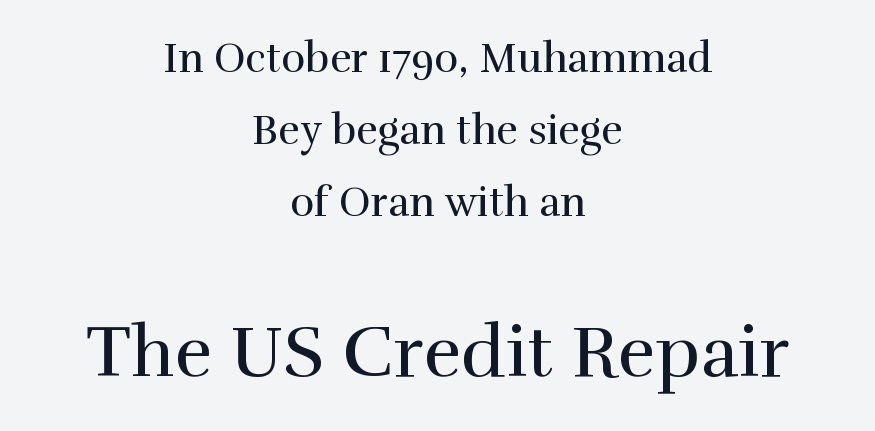
This rendering uses center alignment, leaving both contours irregular but symmetric. Think of a printed novel: that variable character pitch is what you see here. Tracking value appears to be zero — textbook default spacing. Just letters on the line, the space beneath them empty. Ascenders rise straight up at ninety degrees. On a weight scale, this lands at 450 or below.
